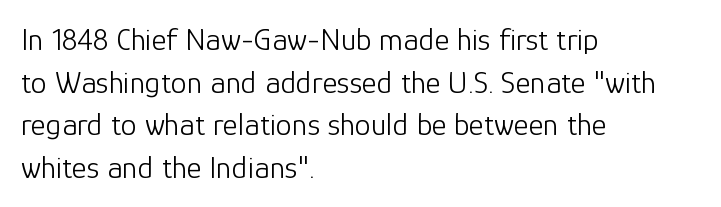
Q: Is the text bold? A: No.
Q: Is the text italic (slanted)? A: No, it is upright.
Q: Is the typeface a serif or a sans-serif typeface? A: Sans-serif.
Q: Is the text underlined? A: No.
Q: How is the paragraph aligned? A: Left-aligned.
Q: Is the spacing between letters normal or unusually wide? A: Normal.
Q: Is the spacing between lines tight, normal or loose? A: Normal.
Q: Width (condensed, normal, or wide)? A: Normal.
Q: Stroke contrast? A: Low.
Q: x-height? A: Medium.
Q: Monospaced? A: No.
